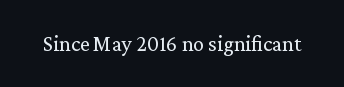
The image shows 22 px text type, upright; set normal letter spacing, not underlined.
